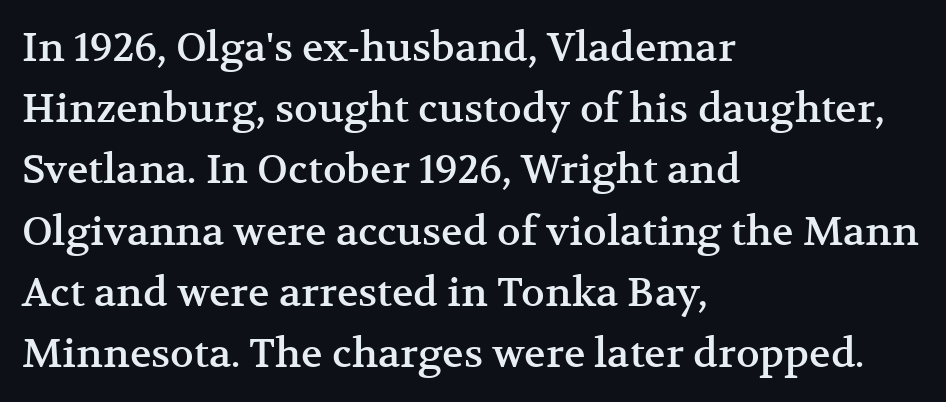
The lettering stays uniformly vertical, giving the passage a roman look. A bare baseline throughout the passage. Students, observe: this is what conventionally led text looks like. A student would call this left alignment; a typographer would say flush left, rag right.
